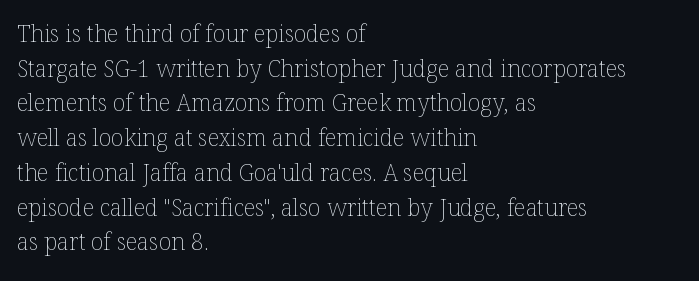
Q: Is the text bold? A: No.
Q: Is the text italic (slanted)? A: No, it is upright.
Q: Is the text underlined? A: No.
Q: How is the paragraph aligned? A: Left-aligned.
Q: Is the spacing between letters normal or unusually wide? A: Normal.
Q: Is the spacing between lines tight, normal or loose? A: Normal.
